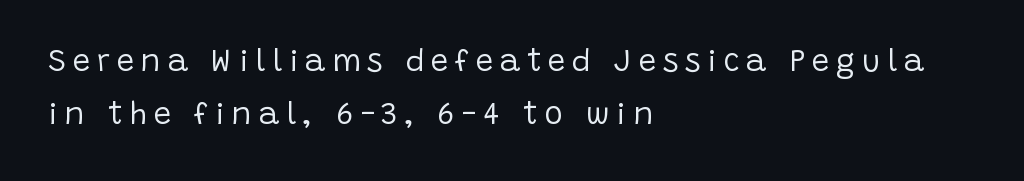
Q: Is the text bold? A: No.
Q: Is the text italic (slanted)? A: No, it is upright.
Q: Is the typeface a serif or a sans-serif typeface? A: Sans-serif.
Q: Is the text underlined? A: No.
Q: How is the paragraph aligned? A: Left-aligned.
Q: Is the spacing between letters normal or unusually wide? A: Unusually wide.
Q: Is the spacing between lines tight, normal or loose? A: Normal.
Q: Width (condensed, normal, or wide)? A: Normal.
Q: Stroke contrast? A: Low.
Q: x-height? A: Large.
Q: Monospaced? A: No.
